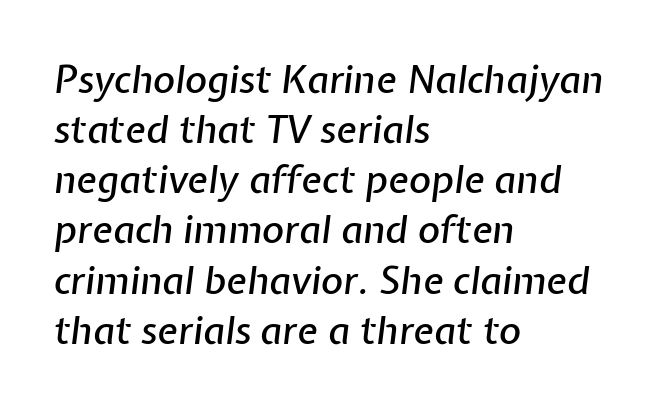
{"italic": "yes", "lean": "right", "slant_degrees": 7, "width": "normal", "stroke_contrast": "low", "x_height": "medium", "monospaced": "no", "underline": "no", "align": "left", "line_spacing": "normal", "line_spacing_ratio": 1.32, "letter_spacing": "normal", "letter_spacing_em": 0.0, "glyph_px": 38}
